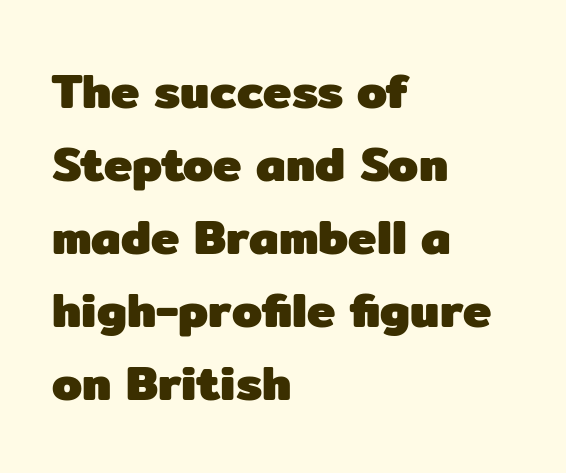
{"serif": "no", "italic": "no", "bold": "yes", "weight": "heavy", "width": "normal", "stroke_contrast": "low", "x_height": "medium", "monospaced": "no", "underline": "no", "align": "left", "line_spacing": "normal", "line_spacing_ratio": 1.52, "letter_spacing": "normal", "letter_spacing_em": 0.0, "glyph_px": 48}
